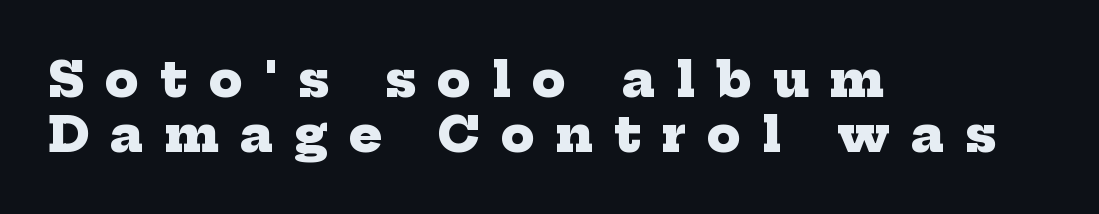
The letters are bold, with thick, heavy strokes. This rendering employs a face with finishing strokes, i.e., a serif. Check the space under the baseline: it is left empty. Quick note: interline space is minimal. Where is the straight margin? On the left. Character widths vary here, with narrow letters taking less room than wide ones.
